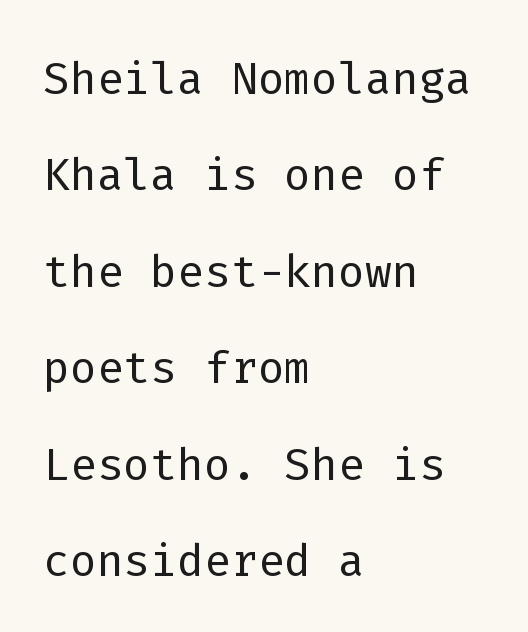
The image shows 63 px light sans-serif type, upright, monospaced; set left-aligned, normal line spacing (1.53x), normal letter spacing, not underlined; low stroke contrast and a medium x-height.
